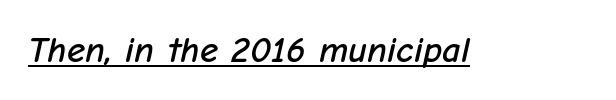
The image shows 37 px text type, italic (leaning right); set normal letter spacing, underlined; low stroke contrast and a medium x-height.
